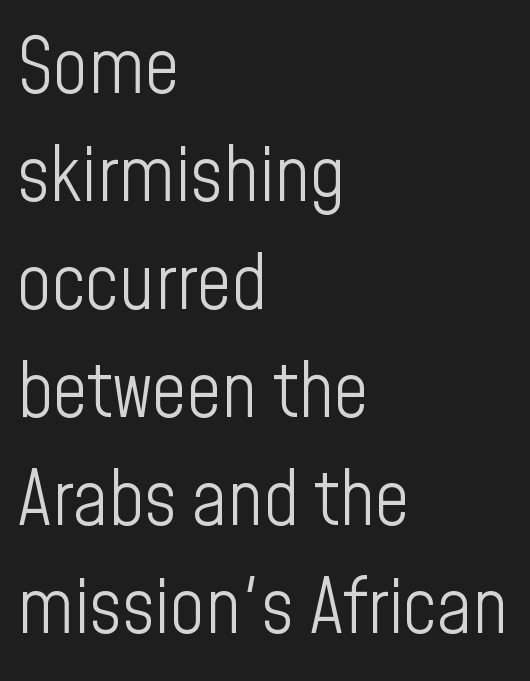
{"serif": "no", "italic": "no", "bold": "no", "weight": "light", "width": "condensed", "stroke_contrast": "low", "x_height": "medium", "monospaced": "no", "underline": "no", "align": "left", "line_spacing": "normal", "line_spacing_ratio": 1.42, "letter_spacing": "normal", "letter_spacing_em": 0.0, "glyph_px": 76}
